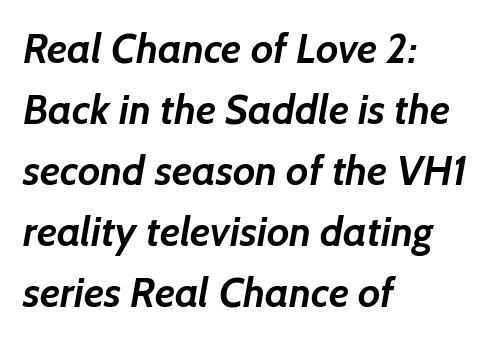
{"serif": "no", "bold": "yes", "weight": "semibold", "width": "normal", "stroke_contrast": "low", "x_height": "medium", "monospaced": "no", "underline": "no", "align": "left", "line_spacing": "normal", "line_spacing_ratio": 1.49, "letter_spacing": "normal", "letter_spacing_em": 0.0, "glyph_px": 41}
